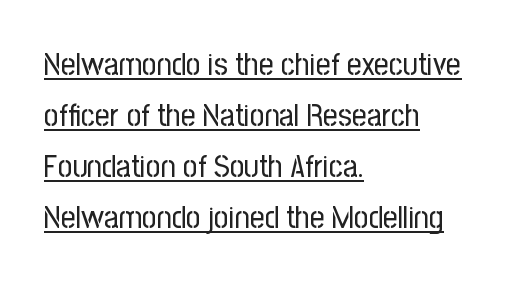
Q: Is the text bold? A: No.
Q: Is the text italic (slanted)? A: No, it is upright.
Q: Is the typeface a serif or a sans-serif typeface? A: Sans-serif.
Q: Is the text underlined? A: Yes.
Q: How is the paragraph aligned? A: Left-aligned.
Q: Is the spacing between letters normal or unusually wide? A: Normal.
Q: Is the spacing between lines tight, normal or loose? A: Normal.
Q: Width (condensed, normal, or wide)? A: Condensed.
Q: Stroke contrast? A: Low.
Q: x-height? A: Medium.
Q: Monospaced? A: No.
